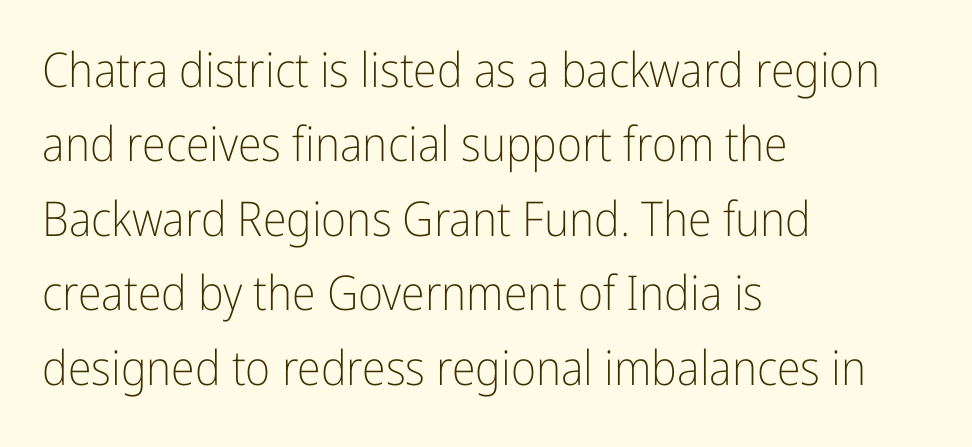
Q: Is the text bold? A: No.
Q: Is the text italic (slanted)? A: No, it is upright.
Q: Is the typeface a serif or a sans-serif typeface? A: Sans-serif.
Q: Is the text underlined? A: No.
Q: How is the paragraph aligned? A: Left-aligned.
Q: Is the spacing between letters normal or unusually wide? A: Normal.
Q: Is the spacing between lines tight, normal or loose? A: Normal.
Q: Width (condensed, normal, or wide)? A: Condensed.
Q: Stroke contrast? A: Low.
Q: x-height? A: Medium.
Q: Monospaced? A: No.
